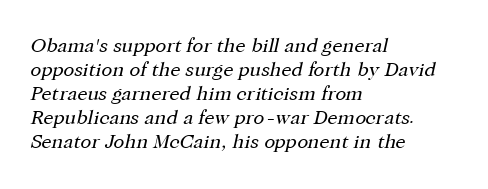
{"italic": "yes", "lean": "right", "slant_degrees": 12, "bold": "no", "underline": "no", "align": "left", "line_spacing_ratio": 1.2, "letter_spacing": "normal", "letter_spacing_em": 0.0, "glyph_px": 20}
